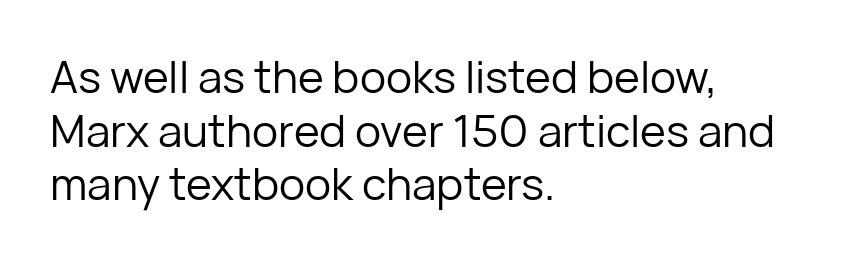
The image shows 44 px regular-weight sans-serif type, upright; set left-aligned, line spacing 1.22x, normal letter spacing, not underlined; low stroke contrast and a medium x-height.
